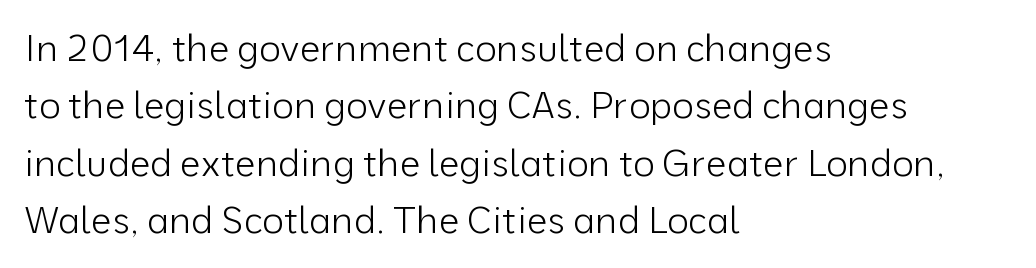
The image shows 37 px light sans-serif type, upright; set left-aligned, normal line spacing (1.55x), normal letter spacing, not underlined; low stroke contrast and a medium x-height.
